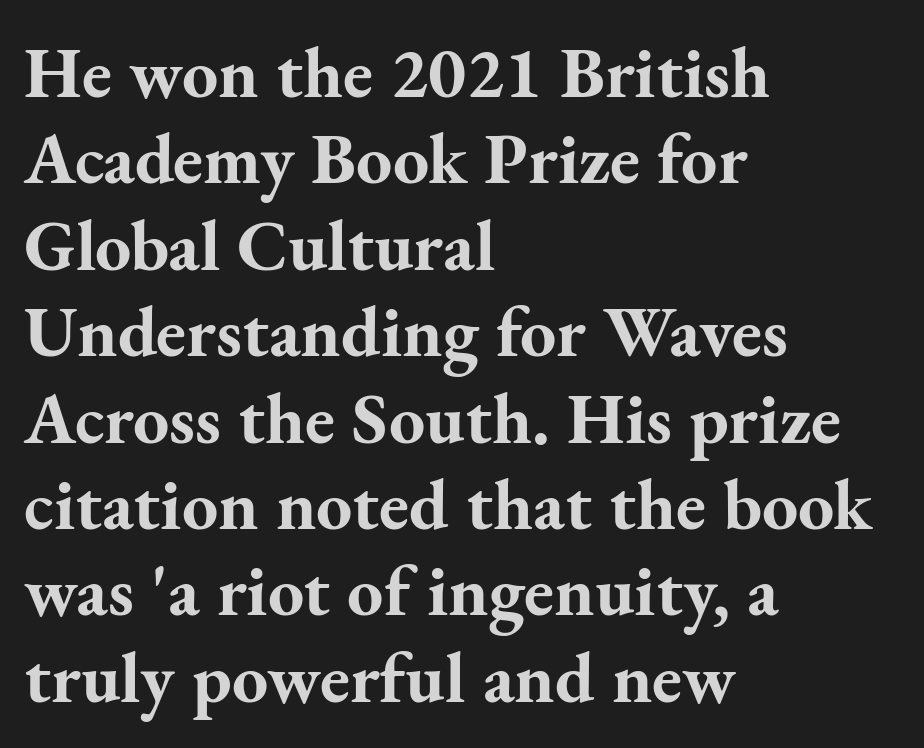
{"serif": "yes", "italic": "no", "bold": "yes", "weight": "bold", "width": "normal", "stroke_contrast": "medium", "x_height": "small", "monospaced": "no", "underline": "no", "align": "left", "line_spacing_ratio": 1.2, "letter_spacing": "normal", "letter_spacing_em": 0.0, "glyph_px": 72}
